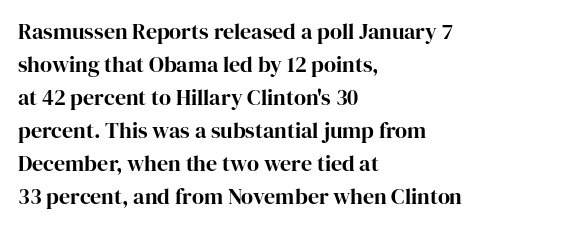
{"italic": "no", "underline": "no", "align": "left", "line_spacing": "normal", "line_spacing_ratio": 1.5, "letter_spacing": "normal", "letter_spacing_em": 0.0, "glyph_px": 22}
